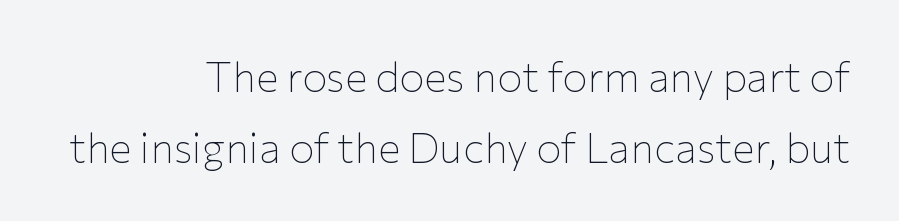
Nobody drew a line under any word here. In terms of posture, this sample is upright. What stands out about the letter spacing? Nothing — it is the standard amount. Note: no serifs on the glyphs. Visually the block forms a straight wall on the right and a jagged coastline on the left.
